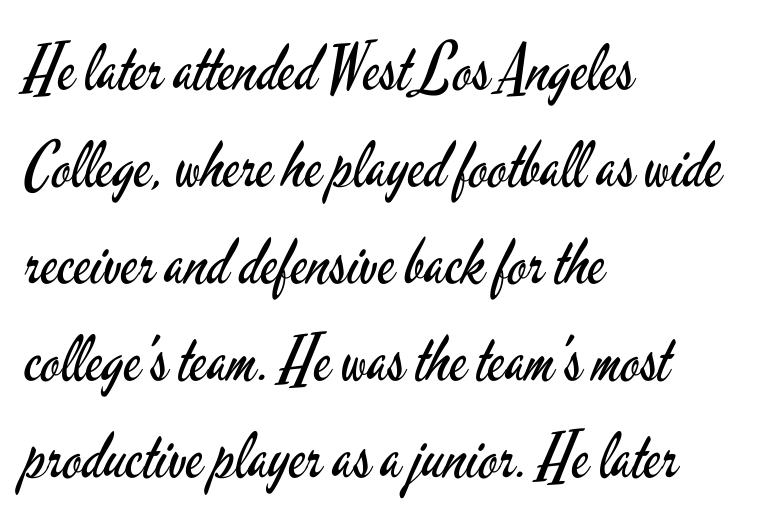
{"serif": "no", "bold": "no", "weight": "regular", "width": "condensed", "stroke_contrast": "low", "x_height": "small", "monospaced": "no", "underline": "no", "align": "left", "line_spacing": "normal", "line_spacing_ratio": 1.54, "letter_spacing": "normal", "letter_spacing_em": 0.0, "glyph_px": 63}
